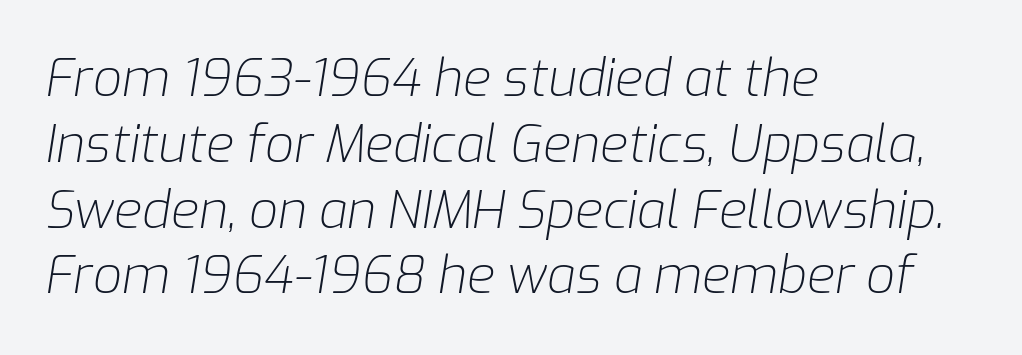
Q: Is the text bold? A: No.
Q: Is the text italic (slanted)? A: Yes, it leans right by about 9 degrees.
Q: Is the text underlined? A: No.
Q: How is the paragraph aligned? A: Left-aligned.
Q: Is the spacing between letters normal or unusually wide? A: Normal.
Q: Is the spacing between lines tight, normal or loose? A: Normal.
Q: Width (condensed, normal, or wide)? A: Normal.
Q: Stroke contrast? A: Low.
Q: x-height? A: Medium.
Q: Monospaced? A: No.
